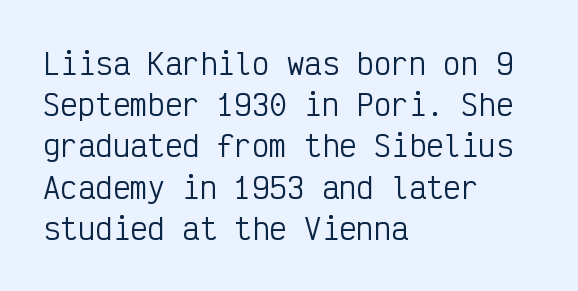
{"serif": "no", "italic": "no", "bold": "no", "weight": "regular", "width": "condensed", "stroke_contrast": "low", "x_height": "medium", "monospaced": "yes", "underline": "no", "align": "left", "line_spacing": "normal", "line_spacing_ratio": 1.42, "letter_spacing": "normal", "letter_spacing_em": 0.0, "glyph_px": 29}
